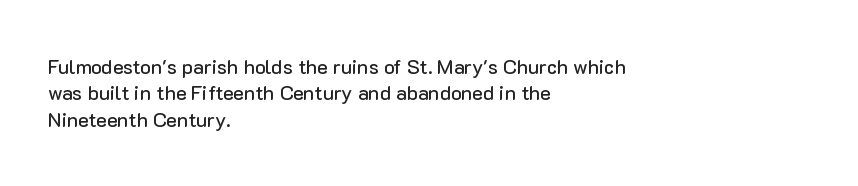
{"italic": "no", "underline": "no", "align": "left", "line_spacing": "normal", "line_spacing_ratio": 1.32, "letter_spacing": "normal", "letter_spacing_em": 0.0, "glyph_px": 20}
